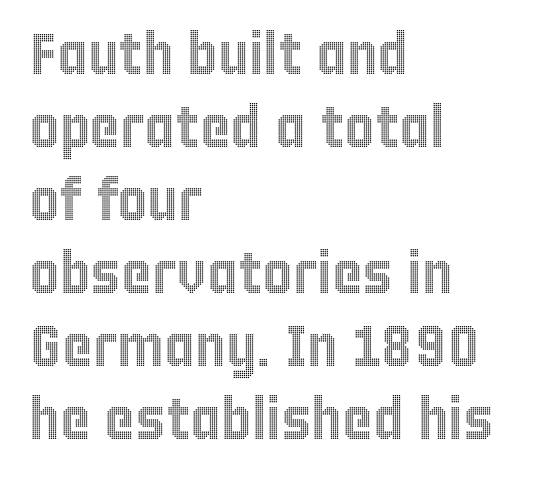
{"italic": "no", "width": "condensed", "x_height": "large", "monospaced": "no", "underline": "no", "align": "left", "line_spacing": "normal", "line_spacing_ratio": 1.26, "letter_spacing": "normal", "letter_spacing_em": 0.0, "glyph_px": 58}
